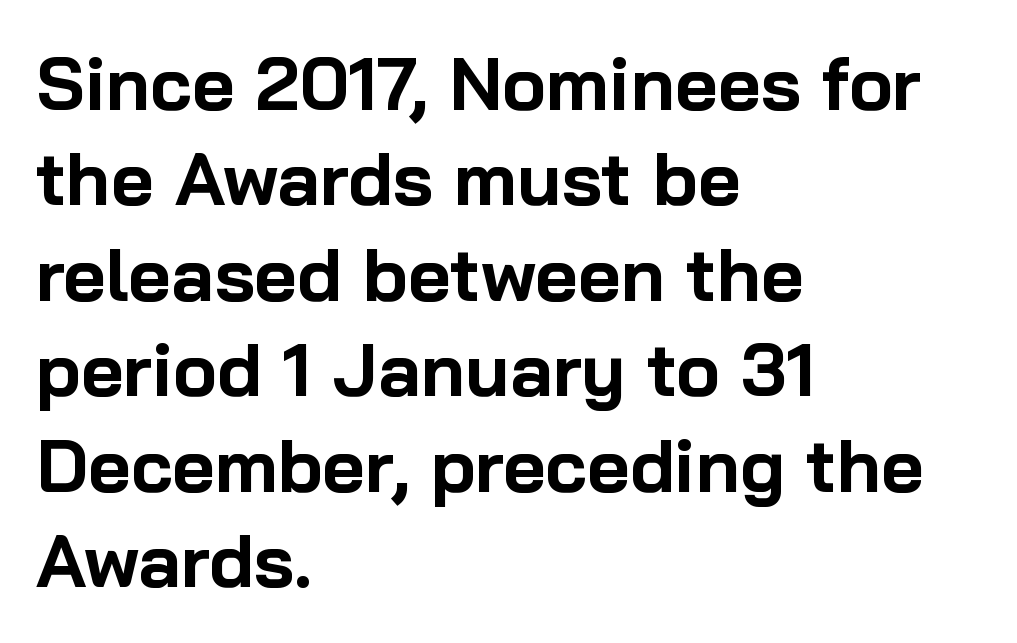
Q: Is the text bold? A: Yes.
Q: Is the text italic (slanted)? A: No, it is upright.
Q: Is the typeface a serif or a sans-serif typeface? A: Sans-serif.
Q: Is the text underlined? A: No.
Q: How is the paragraph aligned? A: Left-aligned.
Q: Is the spacing between letters normal or unusually wide? A: Normal.
Q: Is the spacing between lines tight, normal or loose? A: Normal.
Q: Width (condensed, normal, or wide)? A: Normal.
Q: Stroke contrast? A: Low.
Q: x-height? A: Medium.
Q: Monospaced? A: No.
